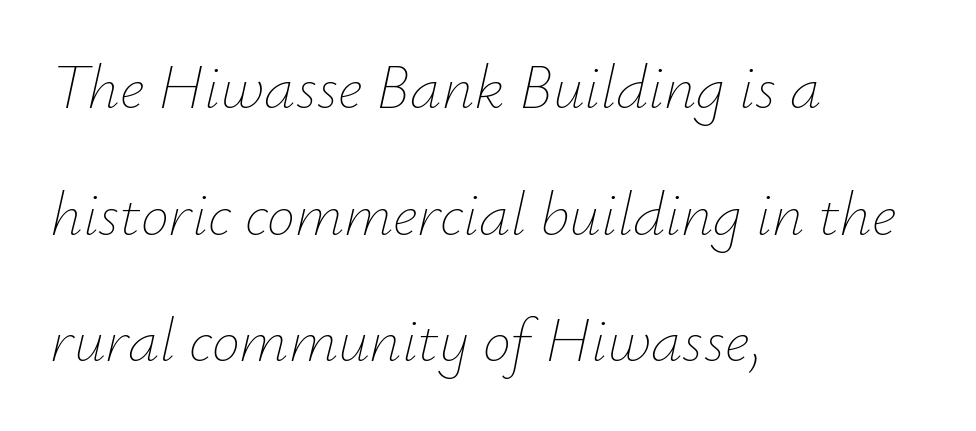
Q: Is the text bold? A: No.
Q: Is the text italic (slanted)? A: Yes, it leans right by about 12 degrees.
Q: Is the text underlined? A: No.
Q: How is the paragraph aligned? A: Left-aligned.
Q: Is the spacing between letters normal or unusually wide? A: Normal.
Q: Is the spacing between lines tight, normal or loose? A: Loose.
Q: Width (condensed, normal, or wide)? A: Normal.
Q: Stroke contrast? A: Low.
Q: x-height? A: Small.
Q: Monospaced? A: No.
